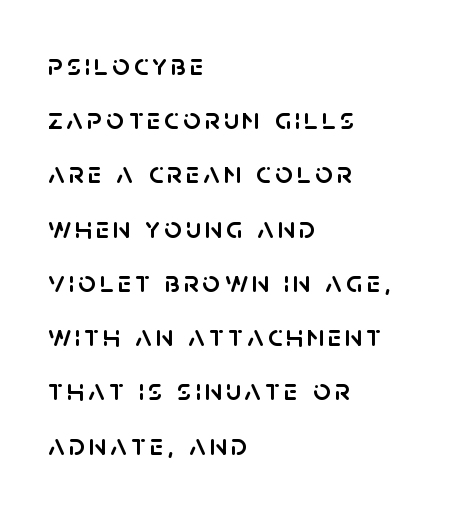
Rendered with straight, roman letterforms. Letters rest on an invisible, unmarked baseline. Compared with a centered layout, this one pins lines to the left instead. The text was rendered using a sans face with plain stroke endings. You could not count columns in this text — the font is proportionally spaced.
